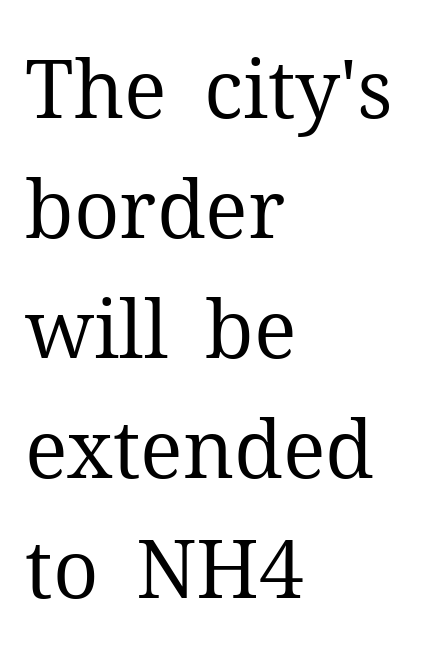
{"serif": "yes", "italic": "no", "bold": "no", "weight": "regular", "width": "normal", "stroke_contrast": "medium", "x_height": "medium", "monospaced": "no", "underline": "no", "align": "left", "line_spacing": "normal", "line_spacing_ratio": 1.5, "letter_spacing": "normal", "letter_spacing_em": 0.0, "glyph_px": 80}
